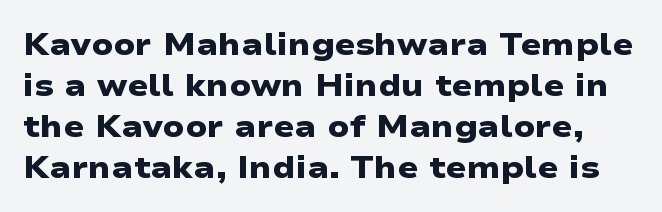
The face used here is proportionally spaced, like ordinary book or web type. The space beneath each line is pristine and unruled. A typesetter would call this leading conventional body-copy spacing. Is the letter spacing exaggerated? No — it looks like the ordinary default. Grotesque or geometric, the face here clearly has no serifs. These lines carry a lot of weight — the face is fully bold.
